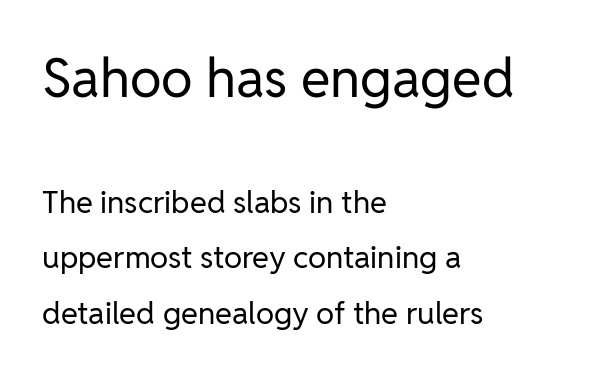
No word sits above an underline. The passage shown is typed in a proportional face where columns would drift. Serif or sans? Sans — the stroke terminals are bare. The font is comparable to plain body text, perhaps lighter. Every row of glyphs begins at an identical x-position on the left.
